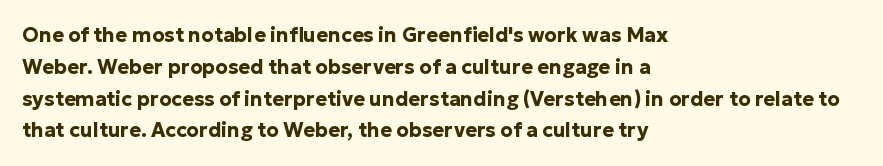
The image shows 20 px bold type, upright; set left-aligned, normal line spacing (1.59x), normal letter spacing, not underlined.
